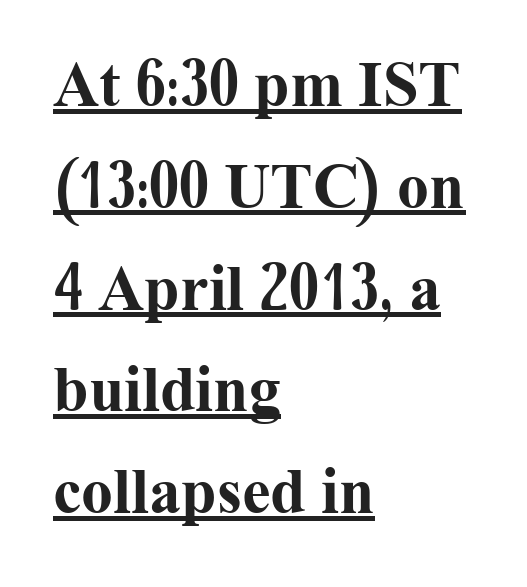
The image shows 64 px bold serif type, upright; set left-aligned, normal line spacing (1.59x), normal letter spacing, underlined; medium stroke contrast and a medium x-height.
